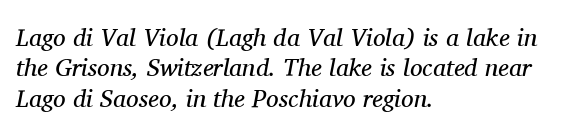
The image shows 25 px text type, italic (leaning right); set left-aligned, line spacing 1.22x, normal letter spacing, not underlined.
